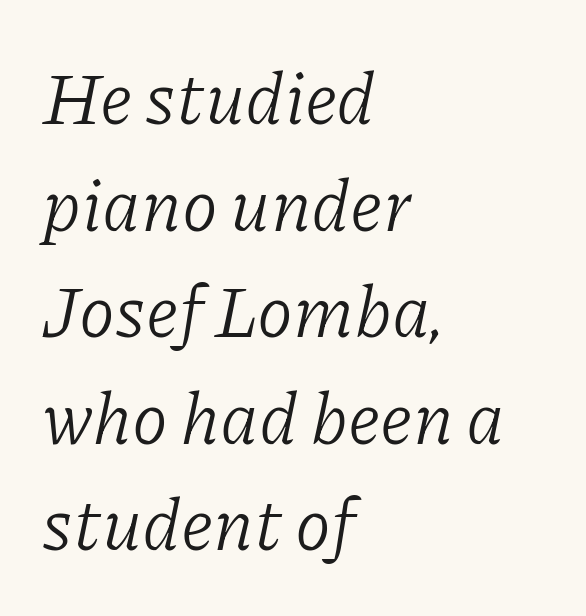
The image shows 73 px light serif type, italic (leaning right); set left-aligned, normal line spacing (1.46x), normal letter spacing, not underlined; low stroke contrast and a medium x-height.
